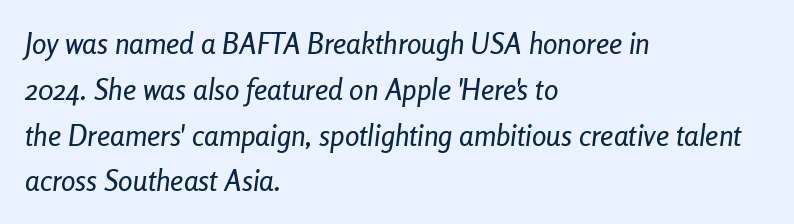
The image shows 29 px condensed type, italic (leaning right); set left-aligned, normal line spacing (1.58x), normal letter spacing, not underlined; low stroke contrast and a medium x-height.
